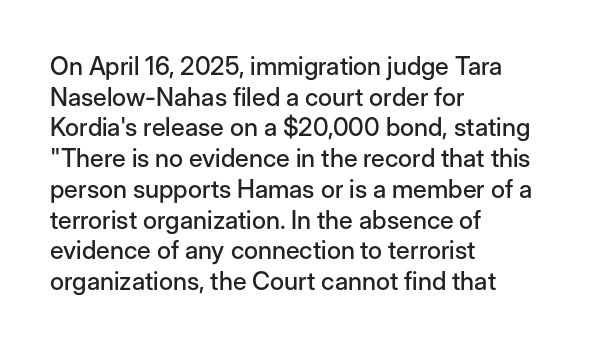
Which margin do the lines hug? The left one — the right edge is uneven. Bare-footed words on every line. Here the glyphs are tracked normally, forming tight word shapes. Does the lettering tilt? It doesn't — this is upright.
